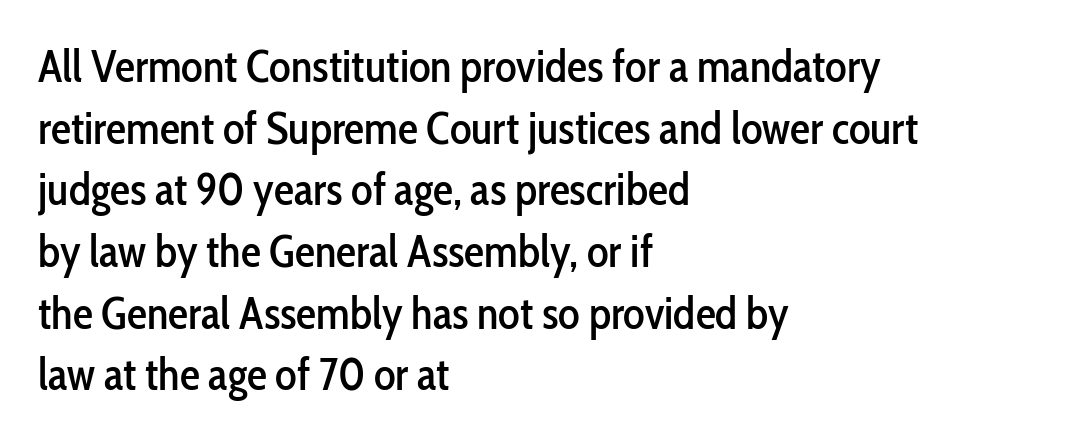
{"serif": "no", "italic": "no", "width": "condensed", "stroke_contrast": "low", "x_height": "medium", "monospaced": "no", "underline": "no", "align": "left", "line_spacing": "normal", "line_spacing_ratio": 1.37, "letter_spacing": "normal", "letter_spacing_em": 0.0, "glyph_px": 45}
